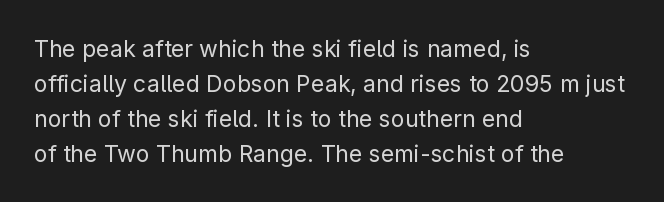
{"italic": "no", "bold": "no", "underline": "no", "align": "left", "line_spacing": "normal", "line_spacing_ratio": 1.52, "letter_spacing": "normal", "letter_spacing_em": 0.0, "glyph_px": 23}
